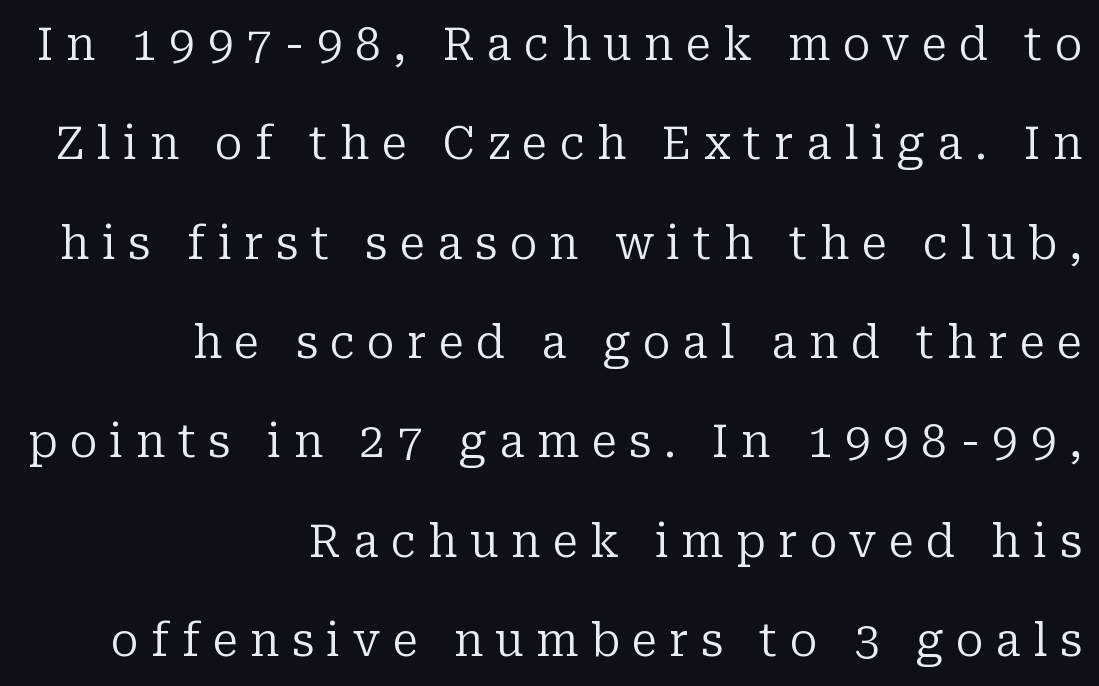
{"serif": "yes", "italic": "no", "bold": "no", "weight": "regular", "width": "normal", "stroke_contrast": "low", "x_height": "medium", "monospaced": "no", "underline": "no", "align": "right", "line_spacing": "loose", "line_spacing_ratio": 2.16, "letter_spacing": "wide", "letter_spacing_em": 0.27, "glyph_px": 46}
